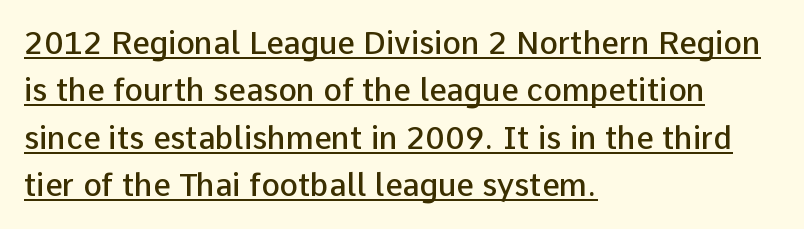
Q: Is the text bold? A: Semi-bold.
Q: Is the text italic (slanted)? A: No, it is upright.
Q: Is the typeface a serif or a sans-serif typeface? A: Sans-serif.
Q: Is the text underlined? A: Yes.
Q: How is the paragraph aligned? A: Left-aligned.
Q: Is the spacing between letters normal or unusually wide? A: Normal.
Q: Is the spacing between lines tight, normal or loose? A: Normal.
Q: Width (condensed, normal, or wide)? A: Normal.
Q: Stroke contrast? A: Low.
Q: x-height? A: Medium.
Q: Monospaced? A: No.
